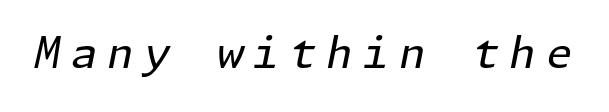
Each word looks stretched out because of the extra space between its letters. Posture: slanted. Check under the words: just untouched page. Nothing heavy about these letters — not bold at all.
